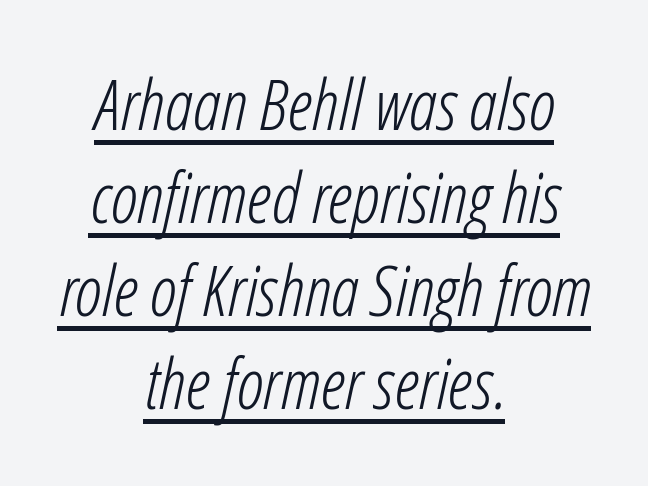
Q: Is the text bold? A: No.
Q: Is the text italic (slanted)? A: Yes, it leans right by about 12 degrees.
Q: Is the text underlined? A: Yes.
Q: How is the paragraph aligned? A: Centered.
Q: Is the spacing between letters normal or unusually wide? A: Normal.
Q: Is the spacing between lines tight, normal or loose? A: Normal.
Q: Width (condensed, normal, or wide)? A: Condensed.
Q: Stroke contrast? A: Low.
Q: x-height? A: Medium.
Q: Monospaced? A: No.
